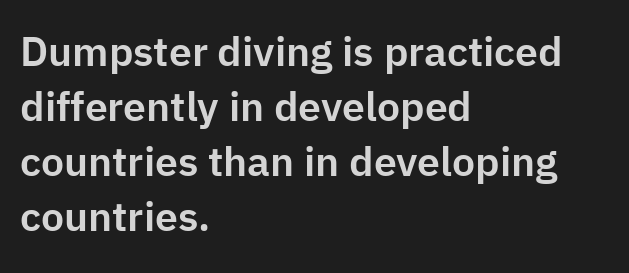
Alignment: flush left. The letters sit at their default tracking, neither squeezed nor spread. This sample keeps an unexceptional amount of space between lines. The axis of the letterforms is exactly vertical.
